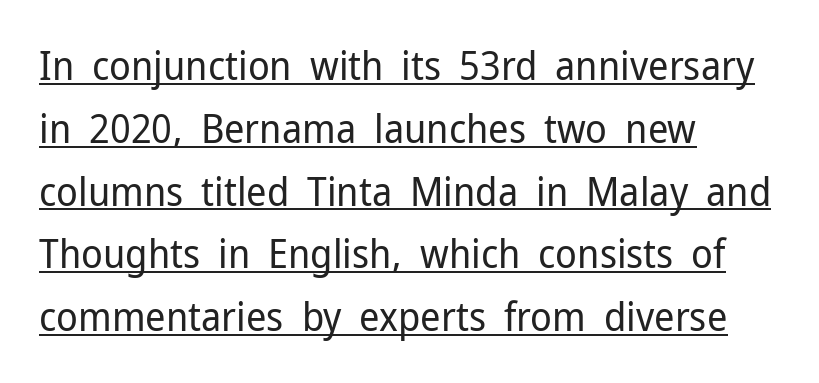
What kind of face is this? One without serifs — a sans. Words appear dense and cohesive because spacing is normal. Vertical strokes here are truly vertical. The typesetter chose a ragged-right arrangement here. The face used here is proportionally spaced, like ordinary book or web type. The passage shown stacks its lines at a standard gap.
